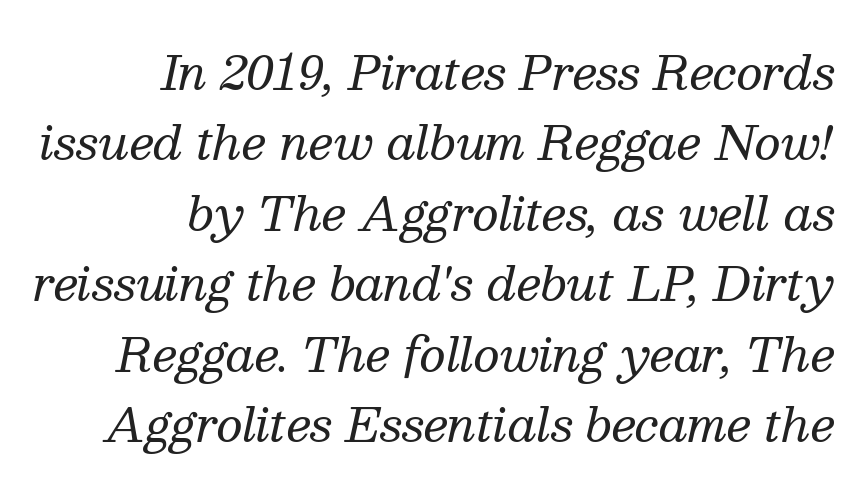
Q: Is the text bold? A: No.
Q: Is the text italic (slanted)? A: Yes, it leans right by about 13 degrees.
Q: Is the typeface a serif or a sans-serif typeface? A: Serif.
Q: Is the text underlined? A: No.
Q: How is the paragraph aligned? A: Right-aligned.
Q: Is the spacing between letters normal or unusually wide? A: Normal.
Q: Is the spacing between lines tight, normal or loose? A: Normal.
Q: Width (condensed, normal, or wide)? A: Normal.
Q: Stroke contrast? A: Medium.
Q: x-height? A: Medium.
Q: Monospaced? A: No.
